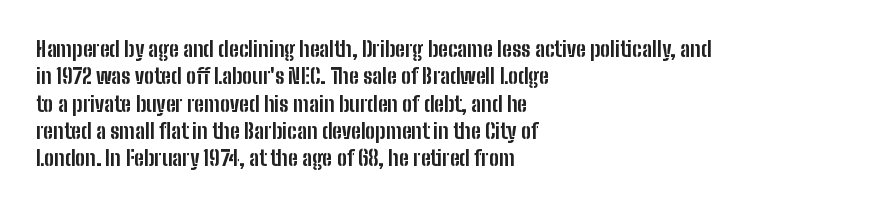
The rendering anchors every line to the left-hand side. This is the regular roman posture of the typeface. A normal amount of white space separates one row of letters from the next. The face used here is rendered with its standard letterfit. A clean baseline with only descenders dipping below it. The sample has been set heavy, in full bold.
